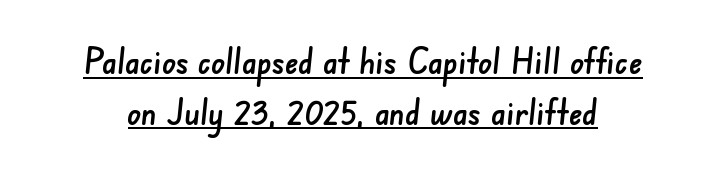
The image shows 35 px sans-serif type; set normal line spacing (1.45x), normal letter spacing, underlined; low stroke contrast and a small x-height.
